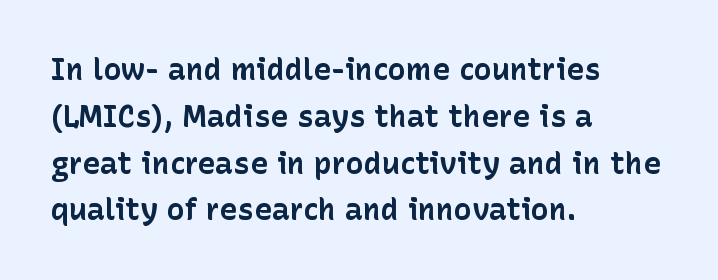
Underlining? Definitely not there. Proportional: the letters do not fall into vertical columns. Typeset ragged right — the left edge is the straight one. These lines keep a tight, regular rhythm from letter to letter. Chunky letters — that's bold for sure. The type family on display is of the sans-serif kind.
